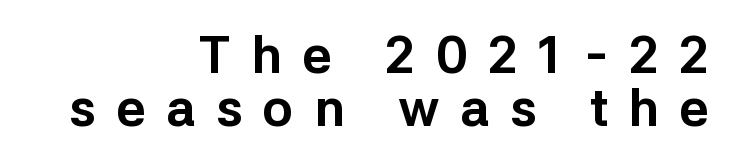
Q: Is the text bold? A: Yes.
Q: Is the text italic (slanted)? A: No, it is upright.
Q: Is the typeface a serif or a sans-serif typeface? A: Sans-serif.
Q: Is the text underlined? A: No.
Q: How is the paragraph aligned? A: Right-aligned.
Q: Is the spacing between letters normal or unusually wide? A: Unusually wide.
Q: Is the spacing between lines tight, normal or loose? A: Tight.
Q: Width (condensed, normal, or wide)? A: Normal.
Q: Stroke contrast? A: Low.
Q: x-height? A: Medium.
Q: Monospaced? A: No.
